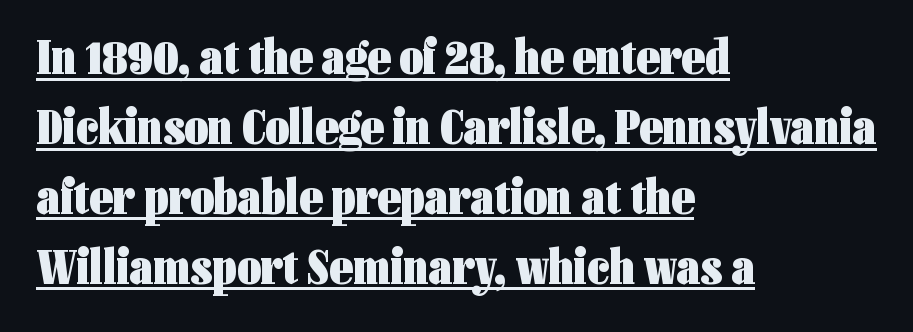
The image shows 51 px heavy, condensed sans-serif type, upright; set left-aligned, normal line spacing (1.37x), normal letter spacing, underlined; low stroke contrast and a medium x-height.
